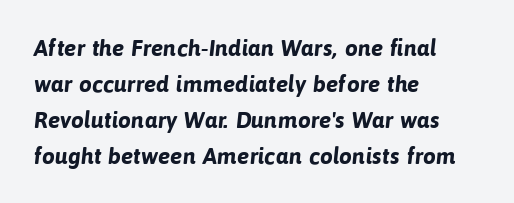
The image shows 23 px bold type; set left-aligned, normal line spacing (1.56x), normal letter spacing, not underlined.
